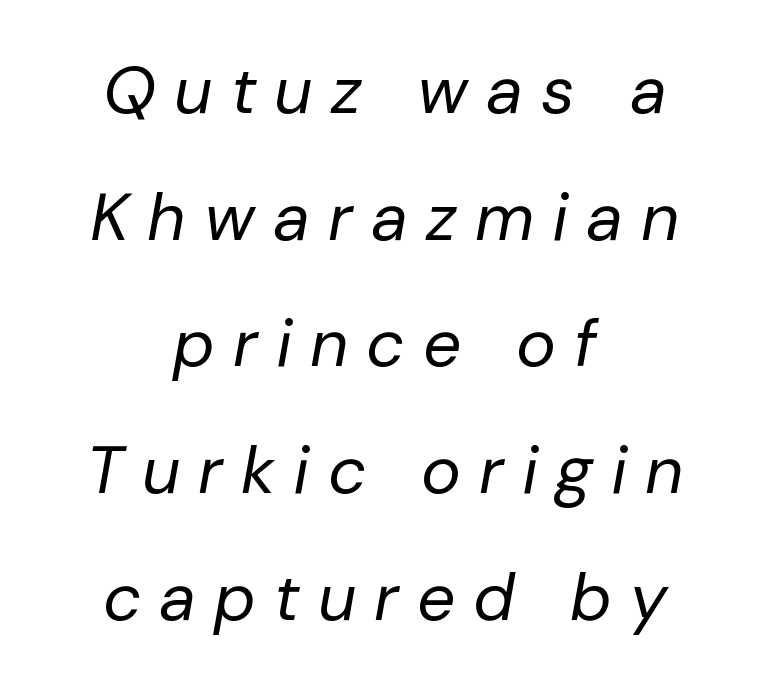
Q: Is the text bold? A: No.
Q: Is the text italic (slanted)? A: Yes, it leans right by about 10 degrees.
Q: Is the text underlined? A: No.
Q: How is the paragraph aligned? A: Centered.
Q: Is the spacing between letters normal or unusually wide? A: Unusually wide.
Q: Width (condensed, normal, or wide)? A: Normal.
Q: Stroke contrast? A: Low.
Q: x-height? A: Medium.
Q: Monospaced? A: No.
